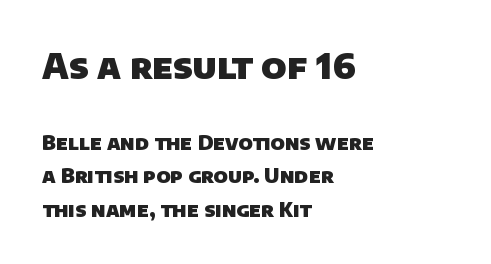
The image shows 35 px heavy sans-serif type; set left-aligned, normal line spacing (1.68x), normal letter spacing, not underlined; the first (top) block is 1.75x larger; low stroke contrast and a large x-height.
